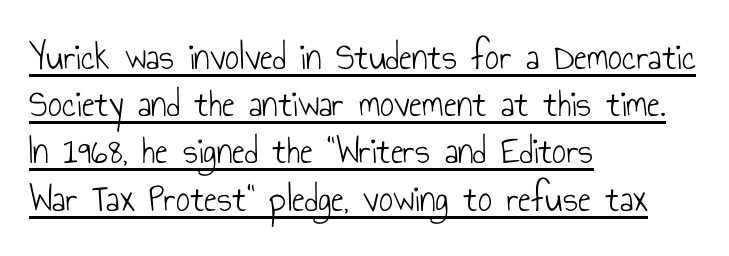
Q: Is the text bold? A: No.
Q: Is the text italic (slanted)? A: No, it is upright.
Q: Is the typeface a serif or a sans-serif typeface? A: Sans-serif.
Q: Is the text underlined? A: Yes.
Q: How is the paragraph aligned? A: Left-aligned.
Q: Is the spacing between letters normal or unusually wide? A: Normal.
Q: Width (condensed, normal, or wide)? A: Condensed.
Q: Stroke contrast? A: Low.
Q: x-height? A: Small.
Q: Monospaced? A: No.
